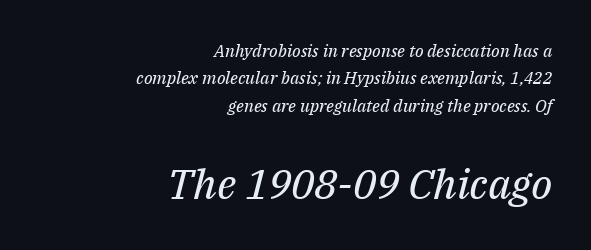
No letter is thick-stroked: the sample isn't bold. Spacing verdict: proportional, widths tailored to each character. This rendering features lettering with no underline. These lines were composed using italics.
